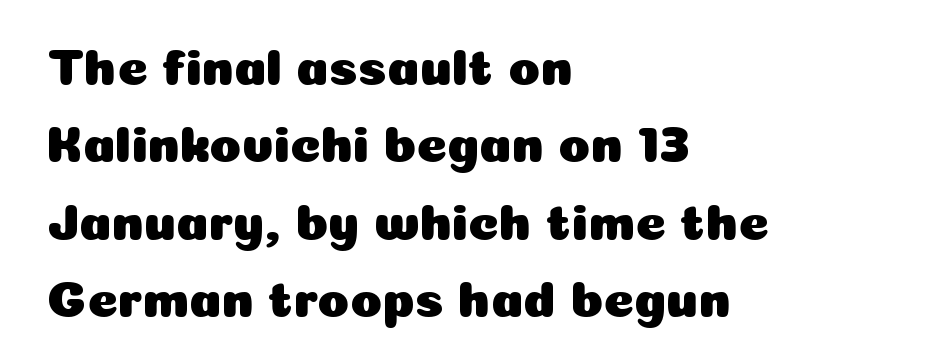
Q: Is the text italic (slanted)? A: No, it is upright.
Q: Is the typeface a serif or a sans-serif typeface? A: Sans-serif.
Q: Is the text underlined? A: No.
Q: How is the paragraph aligned? A: Left-aligned.
Q: Is the spacing between letters normal or unusually wide? A: Normal.
Q: Is the spacing between lines tight, normal or loose? A: Normal.
Q: Width (condensed, normal, or wide)? A: Normal.
Q: Stroke contrast? A: Low.
Q: x-height? A: Medium.
Q: Monospaced? A: No.
